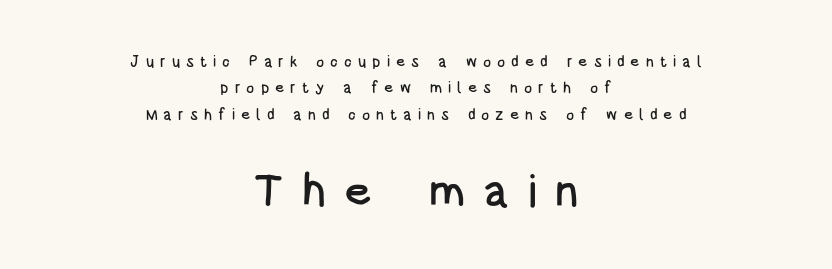
Which chunk is bigger? The second one — the bottom block dwarfs the top. The typesetter chose a symmetrical, centered arrangement here. Plain, unruled lines of type. The letters stand upright; this is a roman face. Characters follow at a spacing far wider than the type designer built in. Think of a printed novel: that variable character pitch is what you see here.
